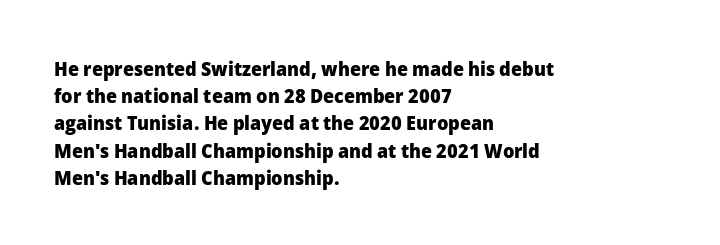
The image shows 20 px bold type, upright; set left-aligned, normal line spacing (1.36x), normal letter spacing, not underlined.
